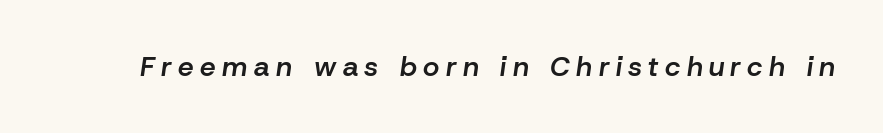
The rendering inserts visible extra space after every character. Italic: yes, the glyphs are oblique. The foot of each line stays bare and open. This is moderately heavy type, rendered in semibold. Spacing verdict: proportional, widths tailored to each character.
